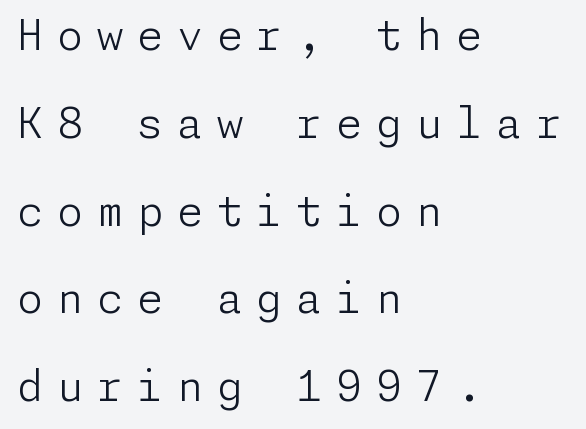
The image shows 42 px light sans-serif type, upright; set left-aligned, loose line spacing (2.09x), unusually wide letter spacing (+0.33 em), not underlined; low stroke contrast and a medium x-height.
